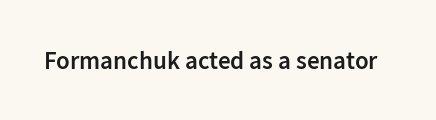
The letters stand upright; this is a roman face. Words appear dense and cohesive because spacing is normal. What weight is shown? A semibold, between regular and bold. The passage shown is not underscored anywhere.
